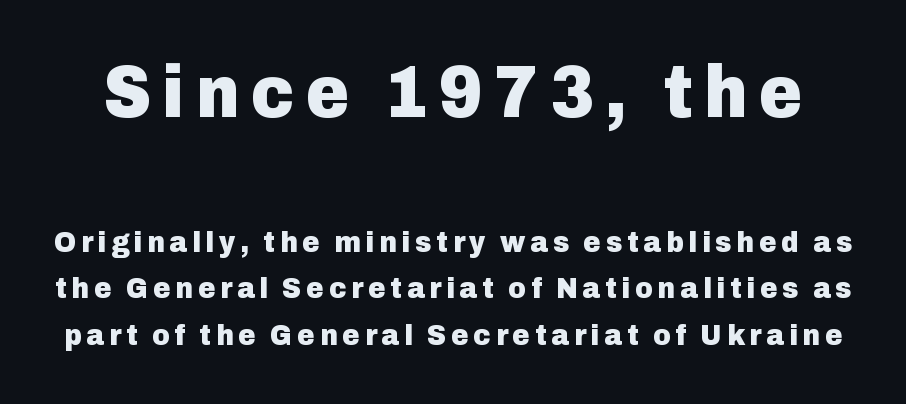
{"serif": "no", "italic": "no", "bold": "yes", "weight": "heavy", "width": "normal", "stroke_contrast": "low", "x_height": "medium", "monospaced": "no", "underline": "no", "line_spacing": "normal", "line_spacing_ratio": 1.54, "larger_block": "first", "size_ratio": 2.47, "glyph_px": 74}
